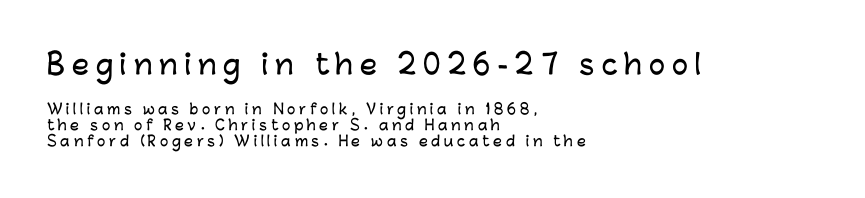
The image shows 27 px text type, upright; set left-aligned, line spacing 1.16x, unusually wide letter spacing (+0.26 em), not underlined; the first (top) block is 1.93x larger.
